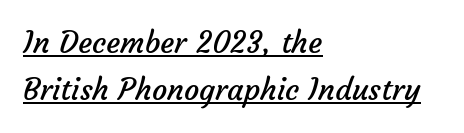
{"serif": "no", "bold": "no", "weight": "regular", "width": "normal", "stroke_contrast": "low", "x_height": "medium", "monospaced": "no", "underline": "yes", "align": "left", "line_spacing": "normal", "line_spacing_ratio": 1.58, "letter_spacing": "normal", "letter_spacing_em": 0.0, "glyph_px": 30}
